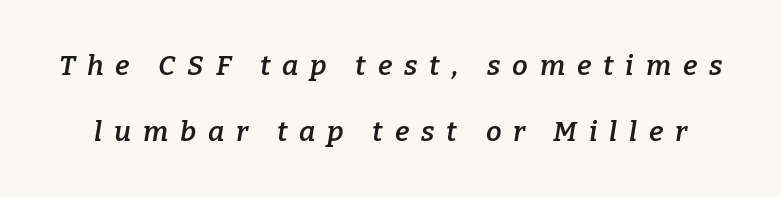
The image shows 28 px semibold serif type, italic (leaning right); set loose line spacing (2.35x), unusually wide letter spacing (+0.42 em), not underlined; low stroke contrast and a medium x-height.
